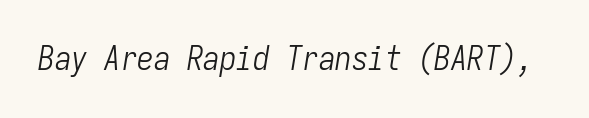
Counters stay open thanks to moderate or lighter strokes. Looks like terminal output: every glyph gets an equal slot. This rendering leaves character spacing at its baseline value. The area under the type is left untouched. The lettering tilts uniformly, giving the passage an italic look.
